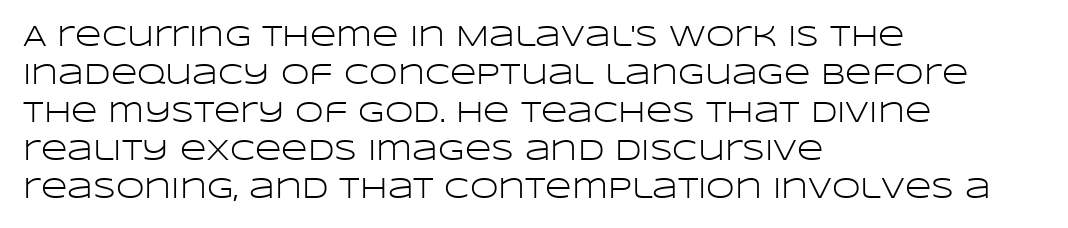
The rows are spaced the way most documents space them. It's the straight-up-and-down kind of type. The text was rendered using a sans face with plain stroke endings. The baseline area is clear.
